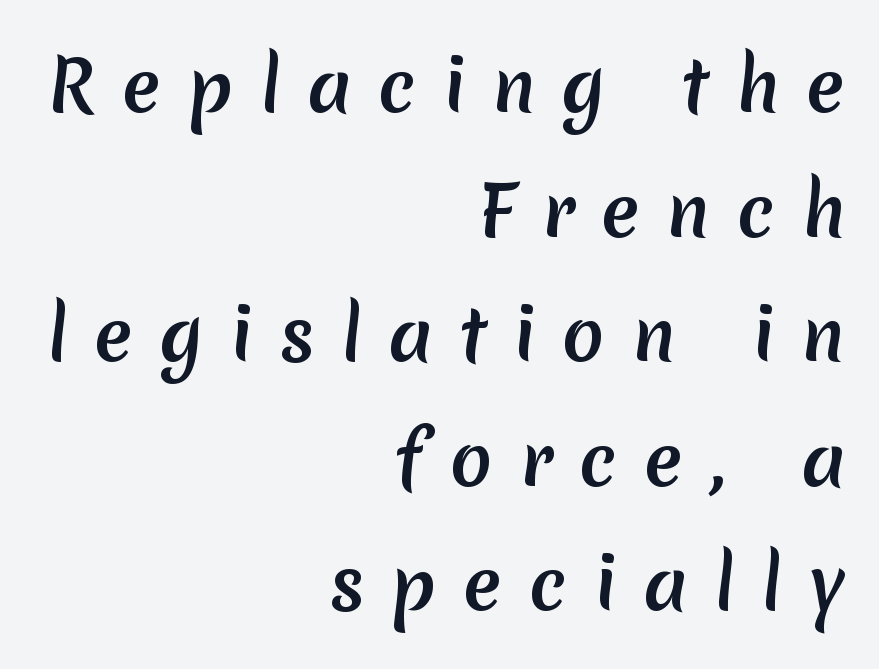
The tracking jumps out immediately: characters are airy and widely separated. Here the designer chose a conventional face with non-uniform glyph widths. Serifs: no, the terminals of the letterforms are clean. Every row of glyphs terminates at an identical x-position on the right.
